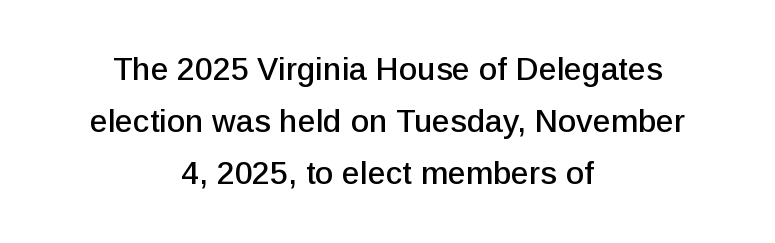
The image shows 32 px sans-serif type, upright; set centered, normal line spacing (1.63x), normal letter spacing, not underlined; low stroke contrast and a medium x-height.
